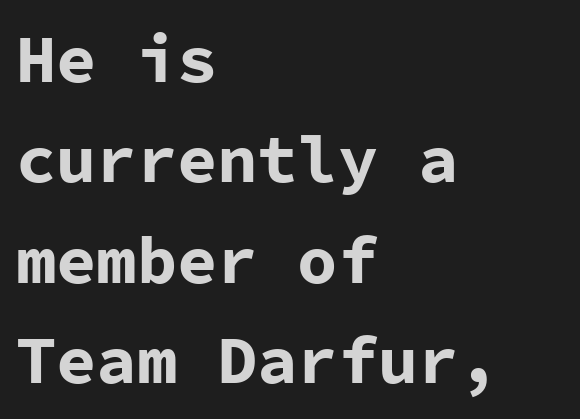
Fixed-width glyphs throughout — classic coding-font behaviour. These lines carry a lot of weight — the face is fully bold. One glance says typical: line gaps are just what's usual. No feet cap the strokes, marking this as sans-serif type. Glance below the letters and you will spot only blank space. Here the glyphs are tracked normally, forming tight word shapes.
